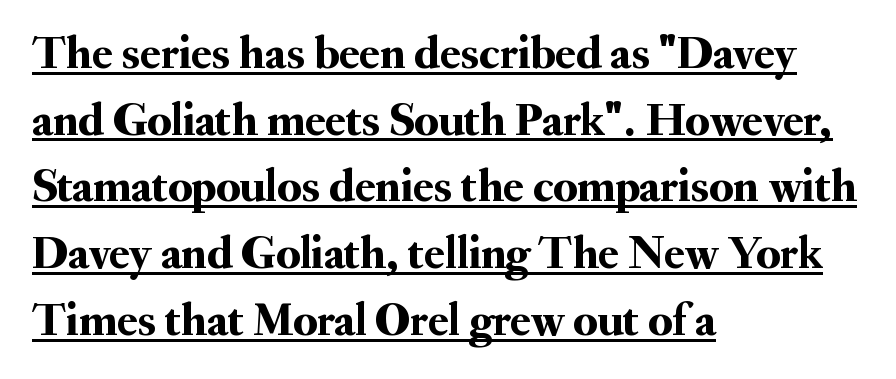
The image shows 47 px serif type, upright; set left-aligned, normal line spacing (1.42x), normal letter spacing, underlined; medium stroke contrast and a small x-height.
